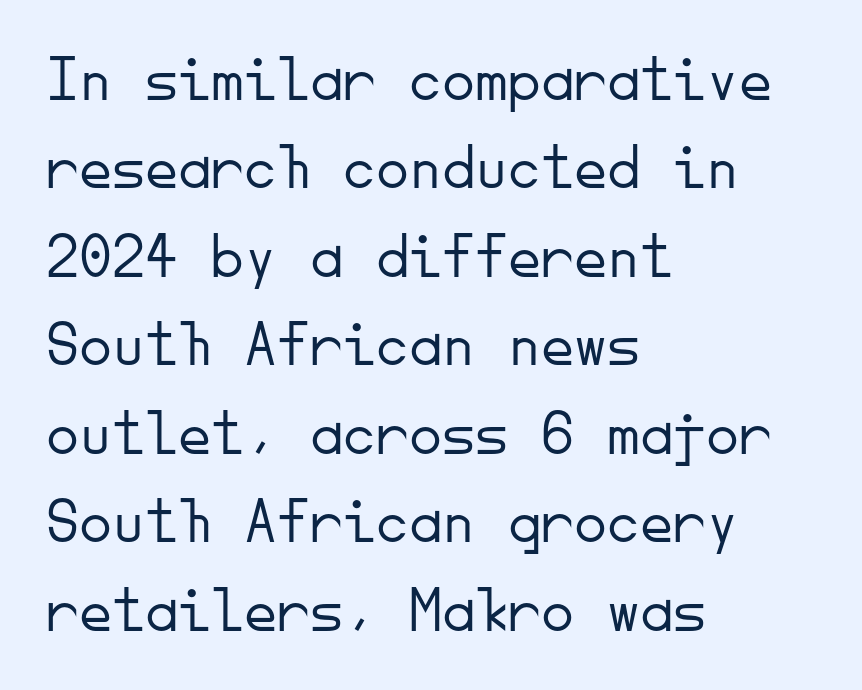
Q: Is the text bold? A: No.
Q: Is the text italic (slanted)? A: No, it is upright.
Q: Is the typeface a serif or a sans-serif typeface? A: Sans-serif.
Q: Is the text underlined? A: No.
Q: How is the paragraph aligned? A: Left-aligned.
Q: Is the spacing between letters normal or unusually wide? A: Normal.
Q: Is the spacing between lines tight, normal or loose? A: Normal.
Q: Width (condensed, normal, or wide)? A: Normal.
Q: Stroke contrast? A: Low.
Q: x-height? A: Small.
Q: Monospaced? A: Yes.
